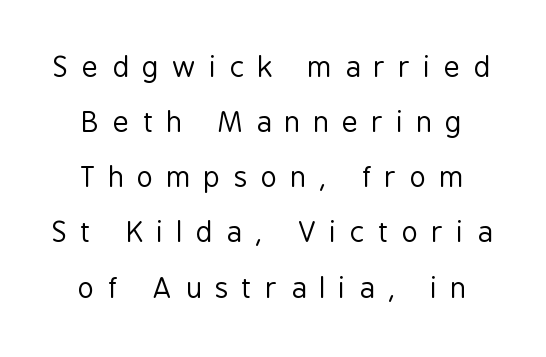
{"serif": "no", "italic": "no", "bold": "no", "weight": "regular", "width": "condensed", "stroke_contrast": "low", "x_height": "medium", "monospaced": "no", "underline": "no", "line_spacing": "loose", "line_spacing_ratio": 1.97, "letter_spacing": "wide", "letter_spacing_em": 0.48, "glyph_px": 28}
